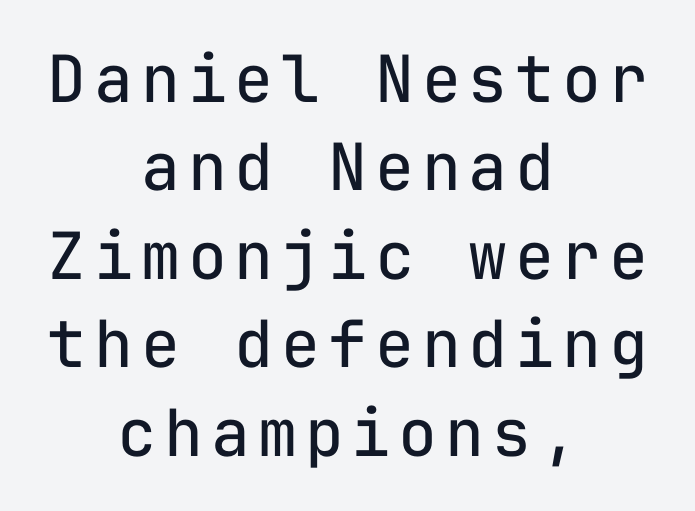
A sans-serif font was chosen for this passage. The typesetter chose a symmetrical, centered arrangement here. Compared with a typical body face, this is equally light or lighter still. Baseline-to-baseline distance is the conventional proportion of letter height. The lettering holds an erect, upright posture throughout.
